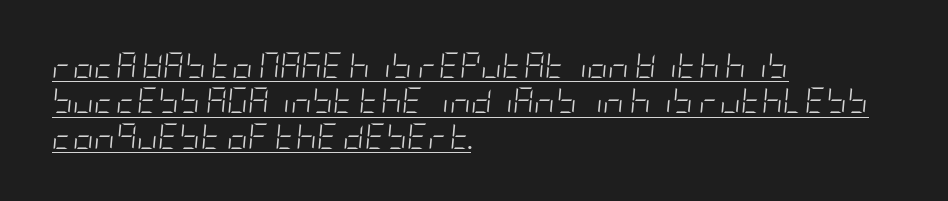
Q: Is the text bold? A: No.
Q: Is the text italic (slanted)? A: Yes, it leans right by about 5 degrees.
Q: Is the text underlined? A: Yes.
Q: How is the paragraph aligned? A: Left-aligned.
Q: Is the spacing between letters normal or unusually wide? A: Normal.
Q: Is the spacing between lines tight, normal or loose? A: Normal.
